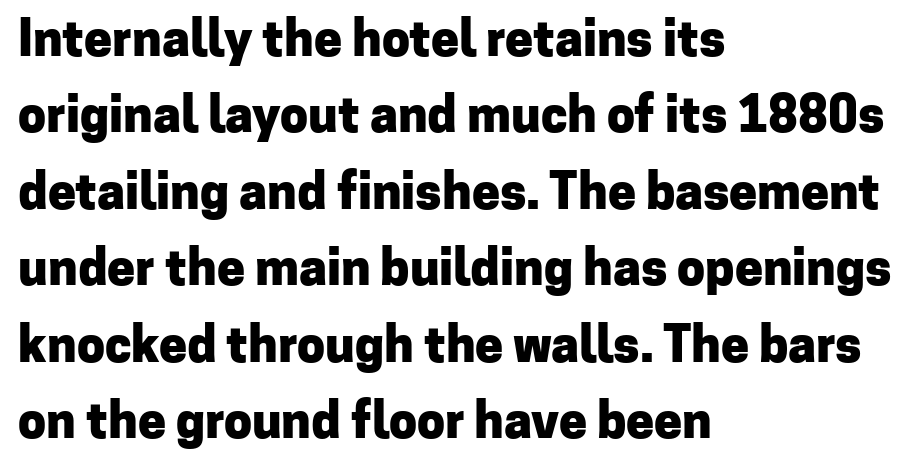
Q: Is the text bold? A: Yes.
Q: Is the text italic (slanted)? A: No, it is upright.
Q: Is the typeface a serif or a sans-serif typeface? A: Sans-serif.
Q: Is the text underlined? A: No.
Q: How is the paragraph aligned? A: Left-aligned.
Q: Is the spacing between letters normal or unusually wide? A: Normal.
Q: Is the spacing between lines tight, normal or loose? A: Normal.
Q: Width (condensed, normal, or wide)? A: Normal.
Q: Stroke contrast? A: Low.
Q: x-height? A: Medium.
Q: Monospaced? A: No.
